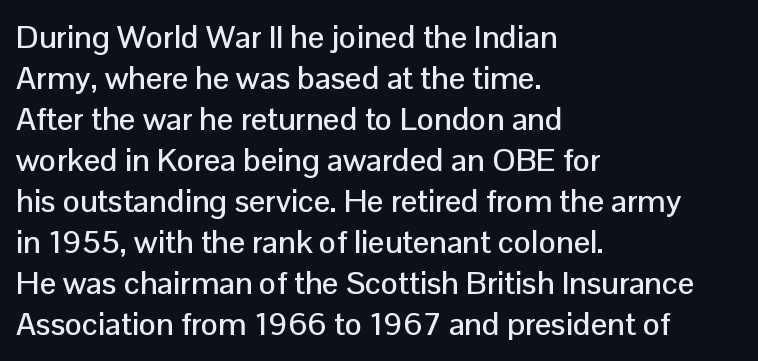
Reading down the block, your eye returns to a fixed left position each line. The rendering shows plain stroke endings on the letterforms — a sans-serif design. The passage shown is typed in a proportional face where columns would drift. It's the straight-up-and-down kind of type.
